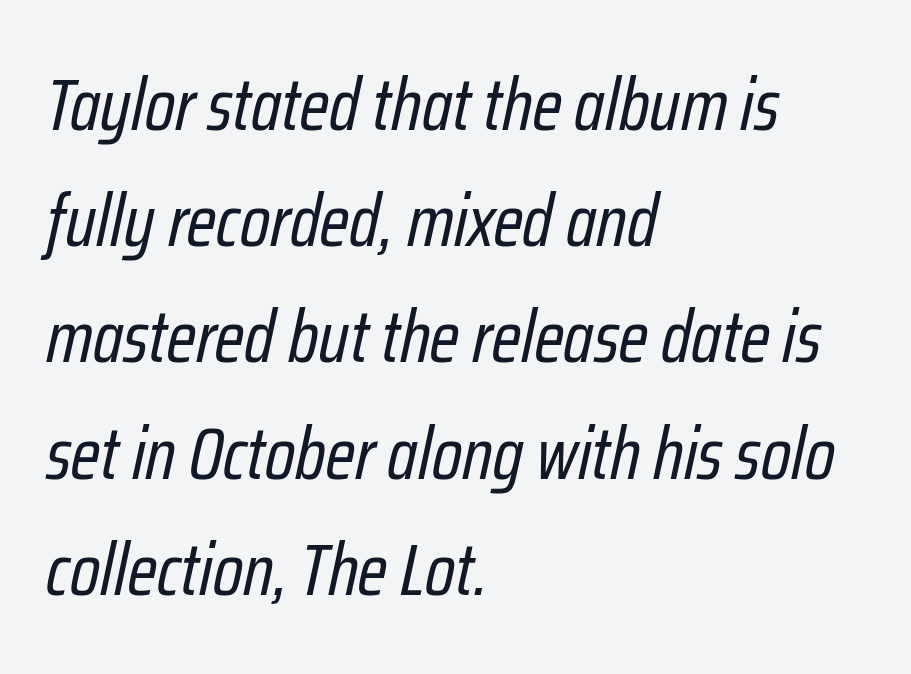
The image shows 74 px regular-weight, condensed type, italic (leaning right); set left-aligned, normal line spacing (1.57x), normal letter spacing, not underlined; low stroke contrast and a medium x-height.
